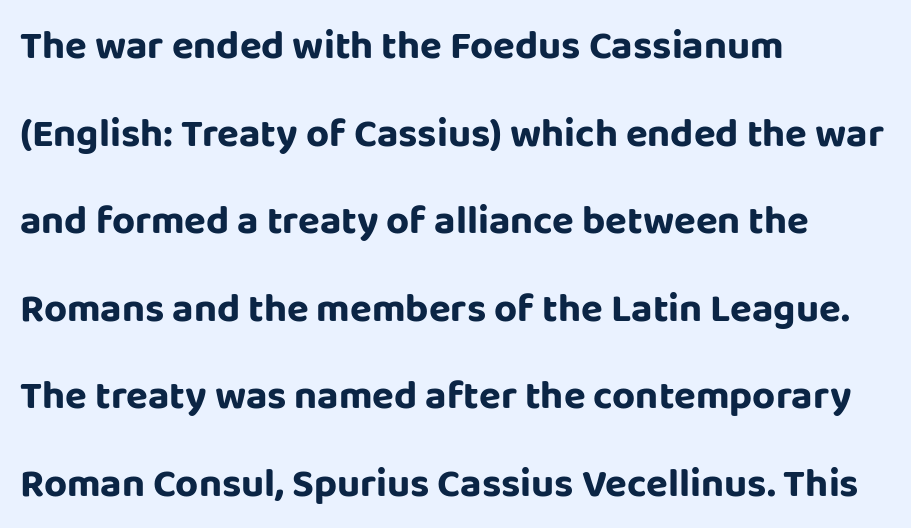
The image shows 40 px sans-serif type, upright; set left-aligned, loose line spacing (2.19x), normal letter spacing, not underlined; low stroke contrast and a large x-height.
